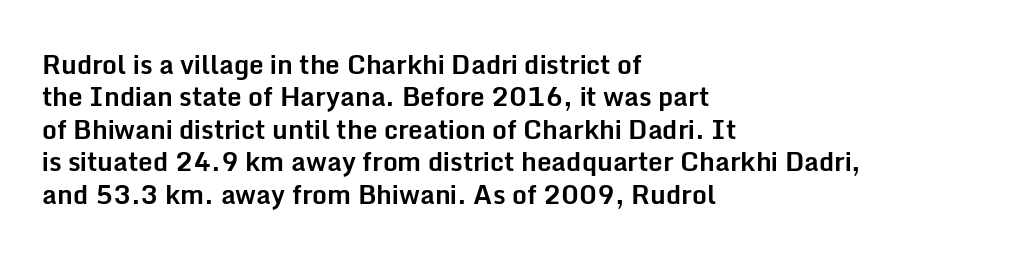
The image shows 26 px bold type, upright; set left-aligned, normal line spacing (1.25x), normal letter spacing, not underlined.
